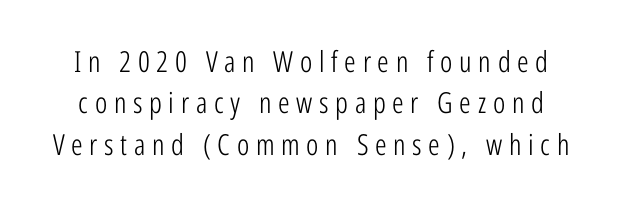
The image shows 29 px light, condensed sans-serif type, upright; set normal line spacing (1.43x), unusually wide letter spacing (+0.23 em), not underlined; low stroke contrast and a medium x-height.
